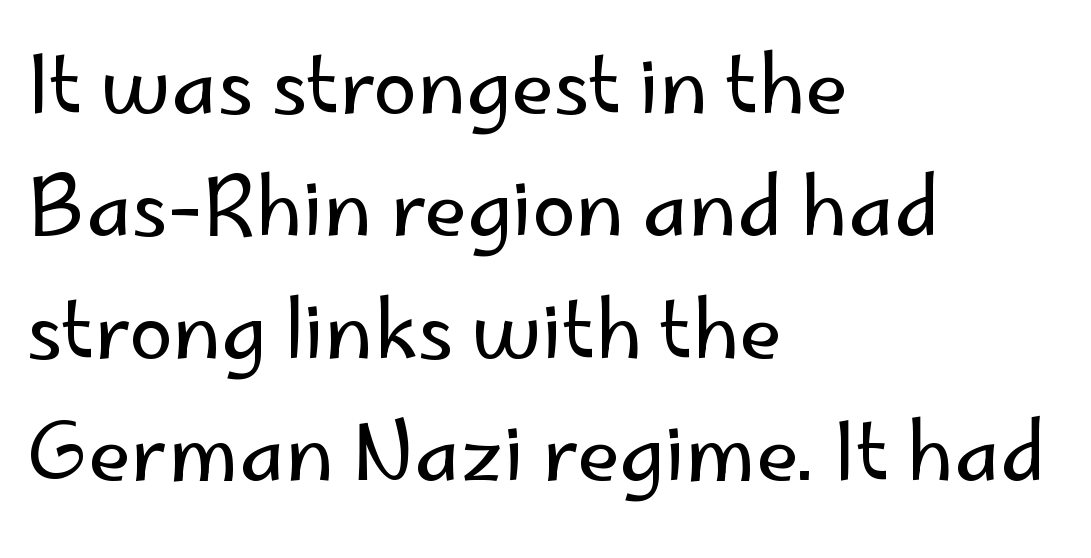
This sample uses an upright cut, with every glyph sitting square on the baseline. Which margin do the lines hug? The left one — the right edge is uneven. This sample has the flowing, uneven cadence of proportional lettering. Regarding serifs, this sample does without them. Check under the words: just untouched page.
